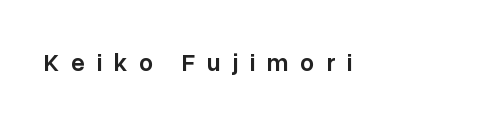
Q: Is the text bold? A: Semi-bold.
Q: Is the text italic (slanted)? A: No, it is upright.
Q: Is the text underlined? A: No.
Q: Is the spacing between letters normal or unusually wide? A: Unusually wide.
